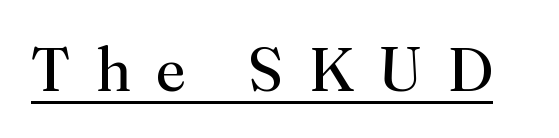
I'd call this a serif setting — the letters wear small feet. The strokes carry an ordinary text weight at most. The rendering uses natural spacing where letterforms have individual widths. Inter-character spacing is expanded well beyond the font's built-in metrics. Looks like someone drew a line under every word here. If you drew a line through each stem, it would be perfectly vertical.
